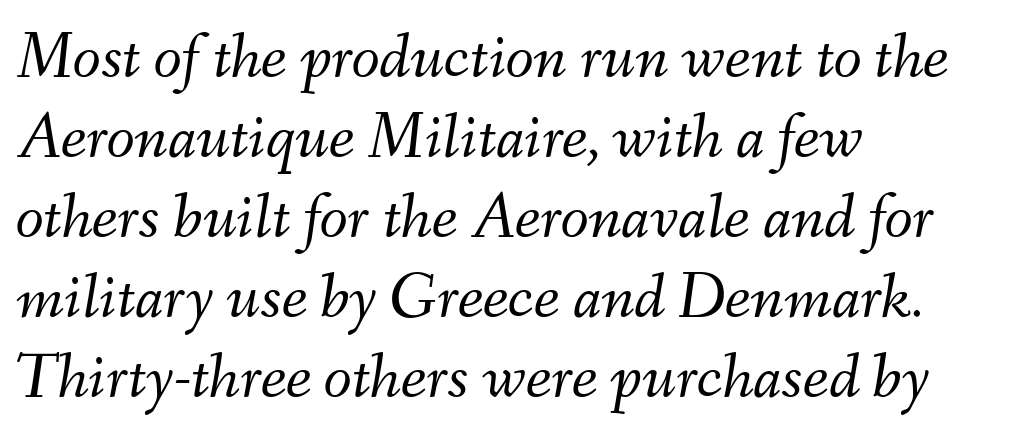
{"italic": "yes", "lean": "right", "slant_degrees": 9, "bold": "no", "weight": "light", "width": "normal", "stroke_contrast": "medium", "x_height": "small", "monospaced": "no", "underline": "no", "align": "left", "line_spacing_ratio": 1.23, "letter_spacing": "normal", "letter_spacing_em": 0.0, "glyph_px": 65}
